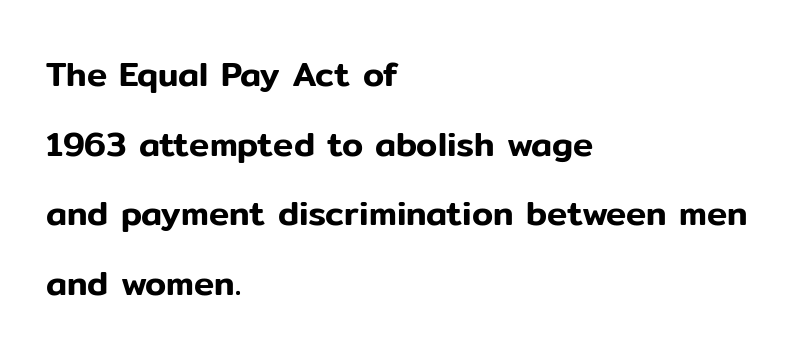
The glyphs are unaccompanied by any horizontal stroke below them. What stands out about the letter spacing? Nothing — it is the standard amount. Airy leading. The rendering shows plain stroke endings on the letterforms — a sans-serif design. Horizontal alignment here is leftward, the default for most running prose. Think of a printed novel: that variable character pitch is what you see here.
